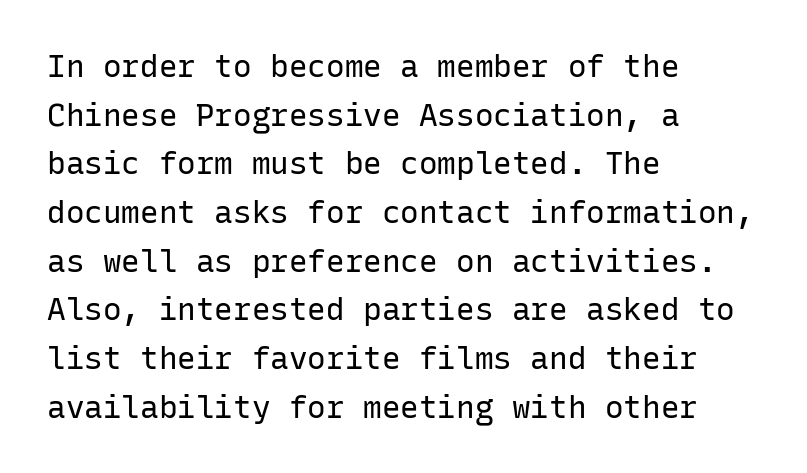
The image shows 31 px regular-weight sans-serif type, upright, monospaced; set left-aligned, normal line spacing (1.57x), normal letter spacing, not underlined; low stroke contrast and a medium x-height.
